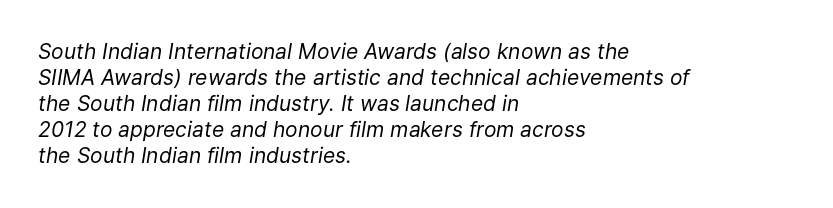
The image shows 21 px text type, italic (leaning right); set left-aligned, line spacing 1.24x, normal letter spacing, not underlined.
